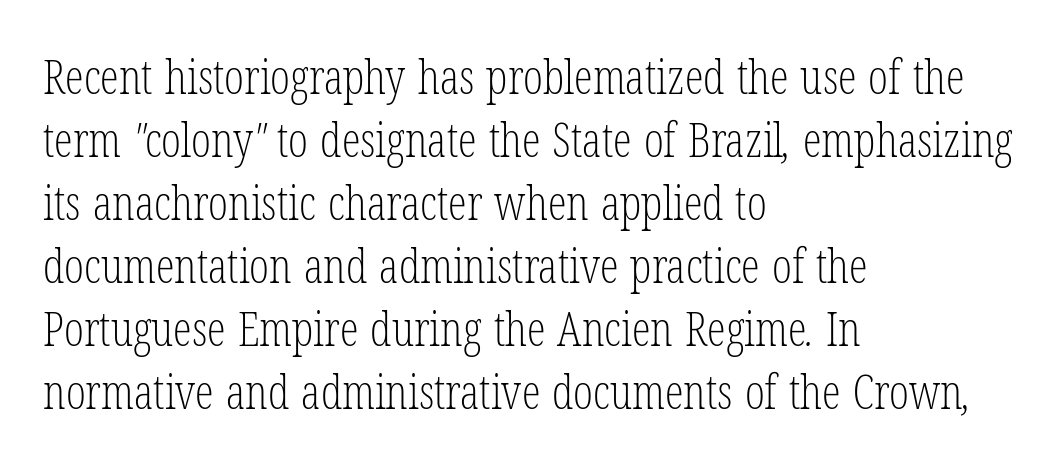
The image shows 47 px light, condensed serif type; set left-aligned, normal line spacing (1.34x), normal letter spacing, not underlined; low stroke contrast and a medium x-height.
